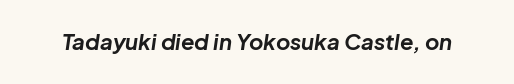
Q: Is the text bold? A: Yes.
Q: Is the text italic (slanted)? A: Yes, it leans right by about 8 degrees.
Q: Is the text underlined? A: No.
Q: Is the spacing between letters normal or unusually wide? A: Normal.
